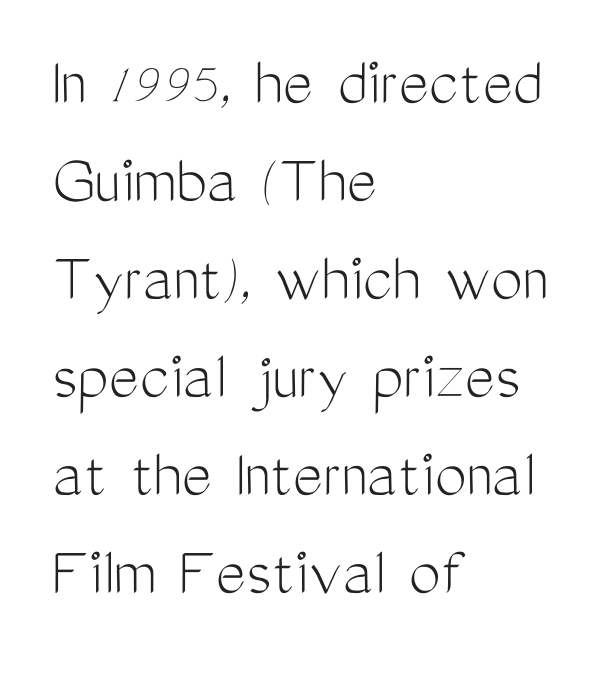
Q: Is the text bold? A: No.
Q: Is the text italic (slanted)? A: No, it is upright.
Q: Is the typeface a serif or a sans-serif typeface? A: Sans-serif.
Q: Is the text underlined? A: No.
Q: How is the paragraph aligned? A: Left-aligned.
Q: Is the spacing between letters normal or unusually wide? A: Normal.
Q: Is the spacing between lines tight, normal or loose? A: Normal.
Q: Width (condensed, normal, or wide)? A: Condensed.
Q: Stroke contrast? A: Medium.
Q: x-height? A: Medium.
Q: Monospaced? A: No.
